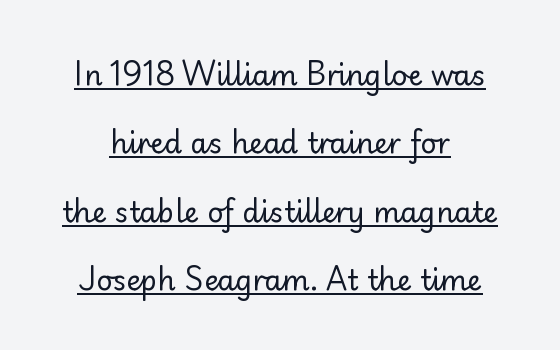
The image shows 28 px regular-weight sans-serif type, upright; set loose line spacing (2.44x), normal letter spacing, underlined; low stroke contrast and a small x-height.
